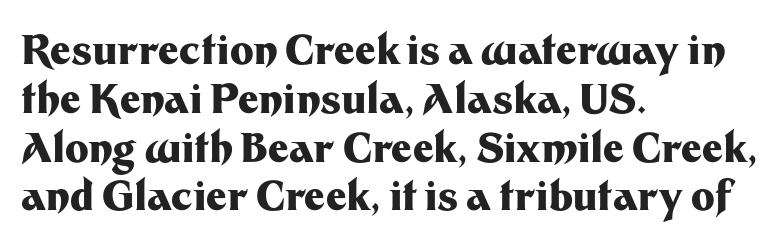
Q: Is the text bold? A: Yes.
Q: Is the text italic (slanted)? A: No, it is upright.
Q: Is the typeface a serif or a sans-serif typeface? A: Sans-serif.
Q: Is the text underlined? A: No.
Q: How is the paragraph aligned? A: Left-aligned.
Q: Is the spacing between letters normal or unusually wide? A: Normal.
Q: Width (condensed, normal, or wide)? A: Normal.
Q: Stroke contrast? A: Medium.
Q: x-height? A: Medium.
Q: Monospaced? A: No.
